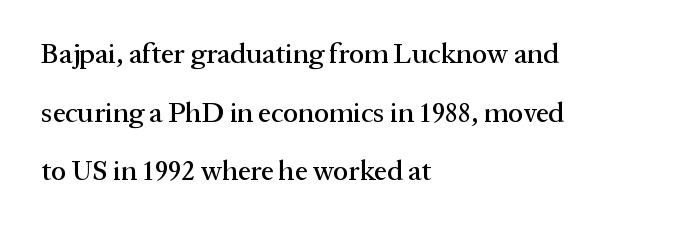
Q: Is the text italic (slanted)? A: No, it is upright.
Q: Is the typeface a serif or a sans-serif typeface? A: Serif.
Q: Is the text underlined? A: No.
Q: How is the paragraph aligned? A: Left-aligned.
Q: Is the spacing between letters normal or unusually wide? A: Normal.
Q: Is the spacing between lines tight, normal or loose? A: Loose.
Q: Width (condensed, normal, or wide)? A: Normal.
Q: Stroke contrast? A: Medium.
Q: x-height? A: Medium.
Q: Monospaced? A: No.
